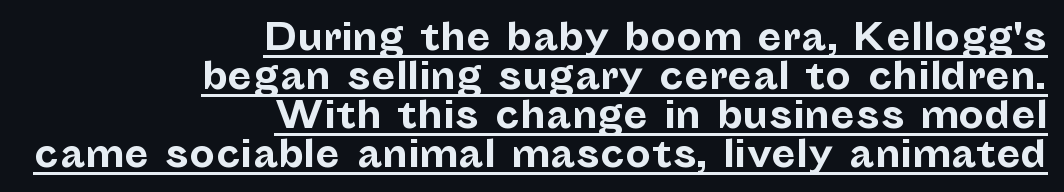
Line endings align vertically; line beginnings do not. Summary of vertical rhythm: compact, with narrow interline spacing. A sans-serif font was chosen for this passage. Think of a printed novel: that variable character pitch is what you see here. Unlike italic type, these characters show no tilt at all.
